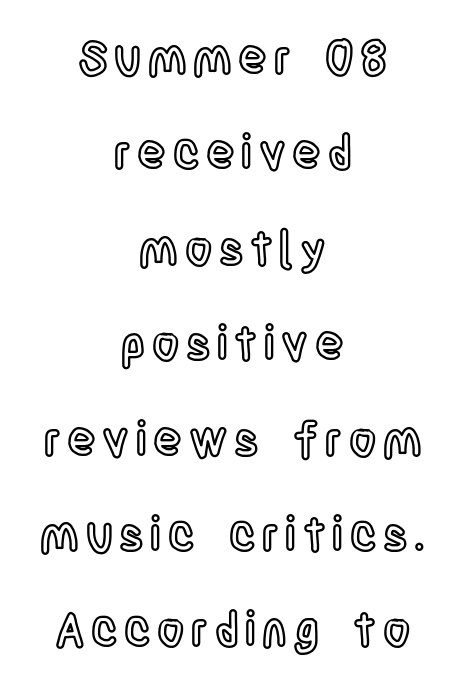
{"italic": "no", "width": "condensed", "x_height": "large", "monospaced": "no", "underline": "no", "align": "center", "line_spacing": "loose", "line_spacing_ratio": 2.03, "glyph_px": 47}
